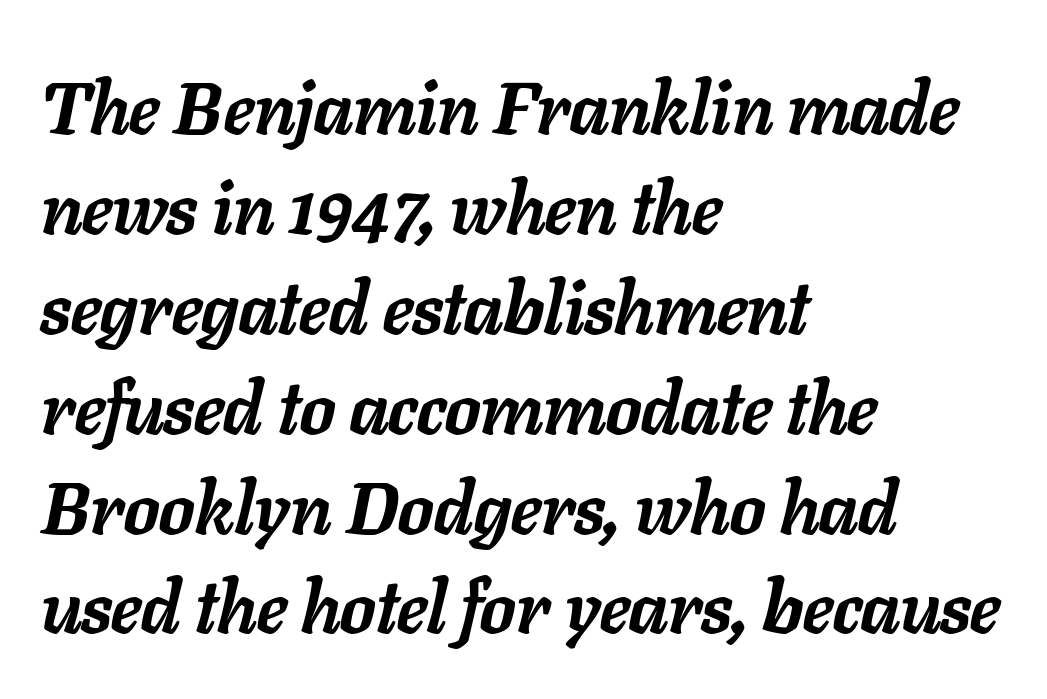
The image shows 74 px semibold type, italic (leaning right); set left-aligned, normal line spacing (1.35x), normal letter spacing, not underlined; low stroke contrast and a medium x-height.
